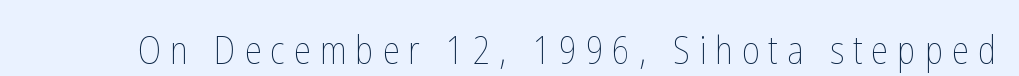
The words here are not underlined. Think standard paragraph weight, or any step lighter than that. This sample has the flowing, uneven cadence of proportional lettering. This rendering widens character spacing well past its baseline value.
